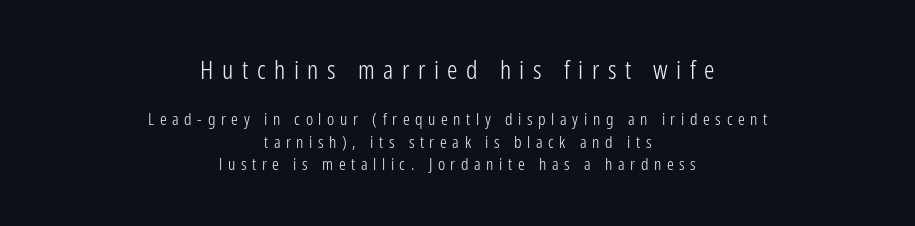
Q: Is the text bold? A: No.
Q: Is the text italic (slanted)? A: No, it is upright.
Q: Is the text underlined? A: No.
Q: How is the paragraph aligned? A: Centered.
Q: Is the spacing between letters normal or unusually wide? A: Unusually wide.
Q: Is the spacing between lines tight, normal or loose? A: Normal.
Q: Which block of text is set in a larger size, the first (top) or the second (bottom)? A: The first (top) one.
